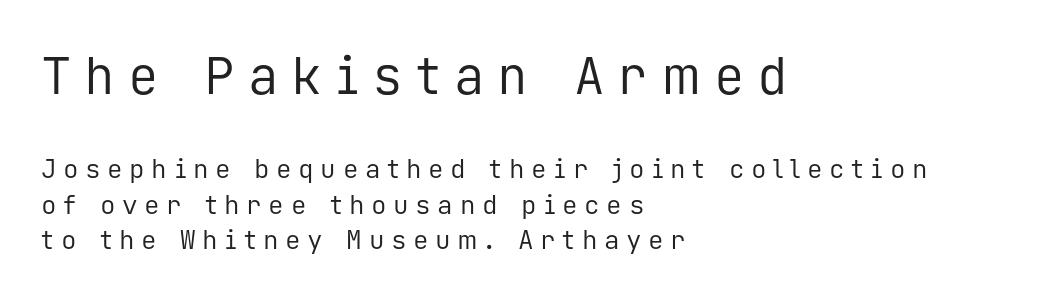
The image shows 51 px regular-weight sans-serif type, upright, monospaced; set left-aligned, normal line spacing (1.36x), unusually wide letter spacing (+0.25 em), not underlined; the first (top) block is 1.96x larger; low stroke contrast and a medium x-height.
